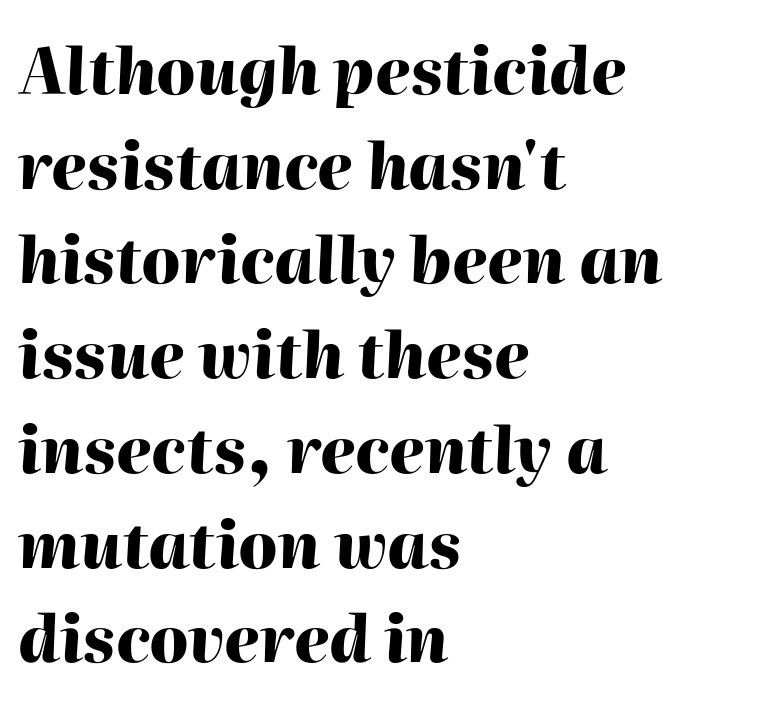
{"italic": "yes", "lean": "right", "slant_degrees": 2, "bold": "yes", "weight": "heavy", "width": "normal", "stroke_contrast": "high", "x_height": "medium", "monospaced": "no", "underline": "no", "align": "left", "line_spacing": "normal", "line_spacing_ratio": 1.48, "letter_spacing": "normal", "letter_spacing_em": 0.0, "glyph_px": 64}
